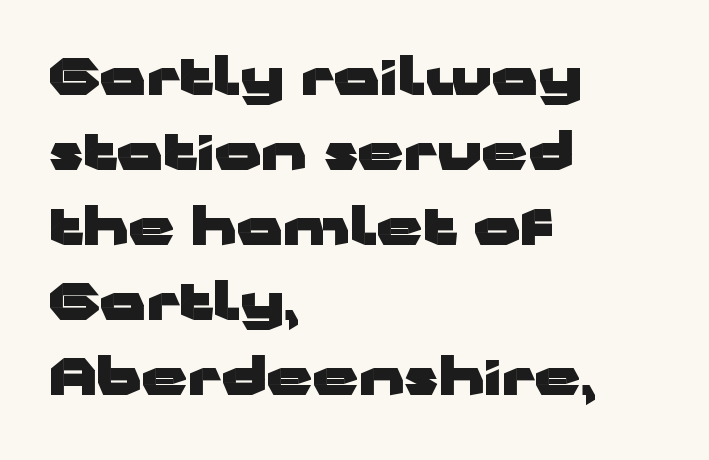
{"serif": "no", "italic": "no", "bold": "yes", "weight": "heavy", "width": "wide", "stroke_contrast": "low", "x_height": "medium", "monospaced": "no", "underline": "no", "align": "left", "line_spacing": "normal", "line_spacing_ratio": 1.47, "letter_spacing": "normal", "letter_spacing_em": 0.0, "glyph_px": 51}
